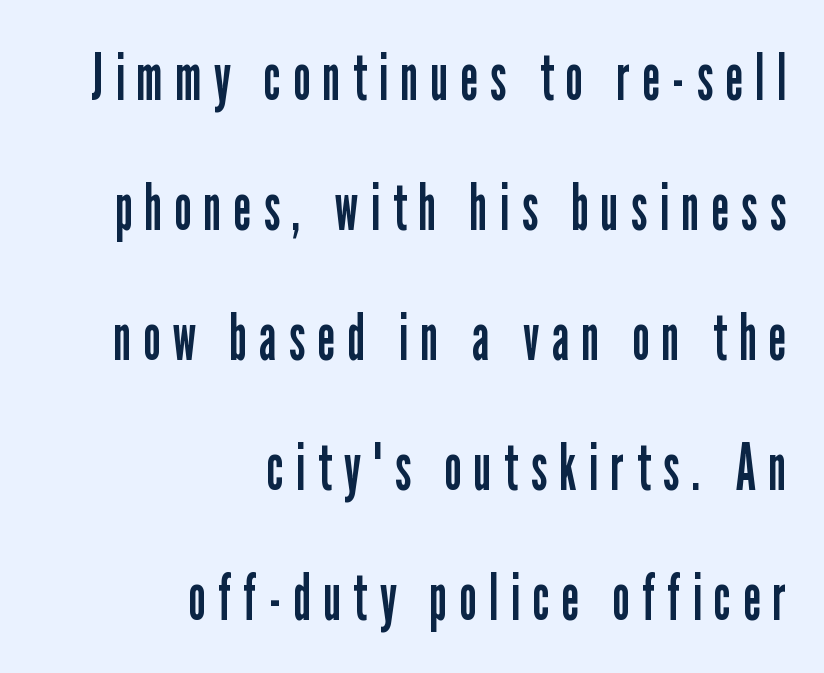
Q: Is the text bold? A: No.
Q: Is the text italic (slanted)? A: No, it is upright.
Q: Is the typeface a serif or a sans-serif typeface? A: Sans-serif.
Q: Is the text underlined? A: No.
Q: How is the paragraph aligned? A: Right-aligned.
Q: Is the spacing between letters normal or unusually wide? A: Unusually wide.
Q: Is the spacing between lines tight, normal or loose? A: Loose.
Q: Width (condensed, normal, or wide)? A: Condensed.
Q: Stroke contrast? A: Low.
Q: x-height? A: Medium.
Q: Monospaced? A: No.
